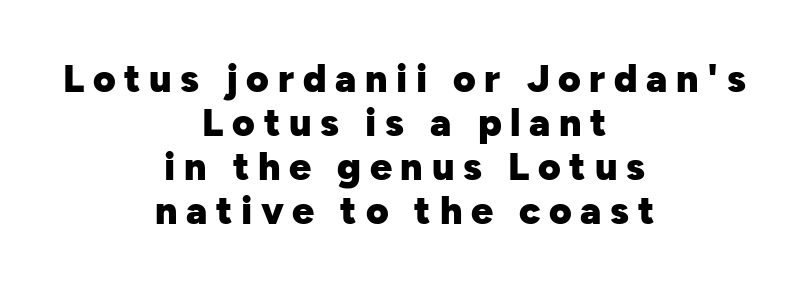
The image shows 39 px heavy sans-serif type, upright; set centered, tight line spacing (1.13x), unusually wide letter spacing (+0.22 em), not underlined; low stroke contrast and a medium x-height.
